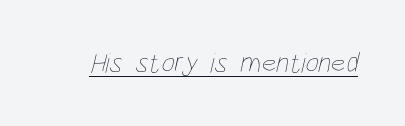
The image shows 29 px thin, condensed type; set normal letter spacing, underlined; low stroke contrast and a large x-height.
